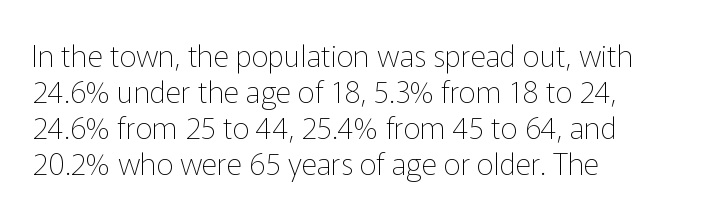
Proportional: the letters do not fall into vertical columns. Check under the words: just untouched page. The paragraph shown leans on its left margin. Characters remain perfectly vertical along every line.
